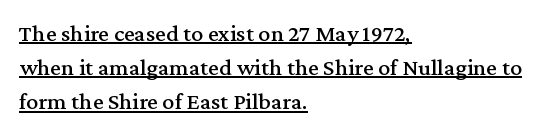
Q: Is the text italic (slanted)? A: No, it is upright.
Q: Is the text underlined? A: Yes.
Q: How is the paragraph aligned? A: Left-aligned.
Q: Is the spacing between letters normal or unusually wide? A: Normal.
Q: Is the spacing between lines tight, normal or loose? A: Normal.
